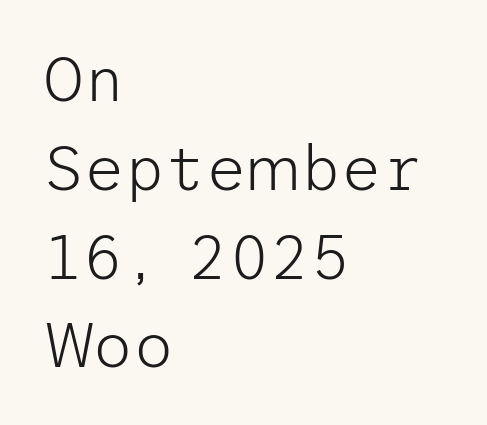
Any mark beneath the type? The region is blank. The face used here is a sans, in the tradition of grotesques and geometrics. In terms of letterspacing, this is plain default setting. The letters look calm and open, with moderate or lighter stems. This is the regular roman posture of the typeface.
